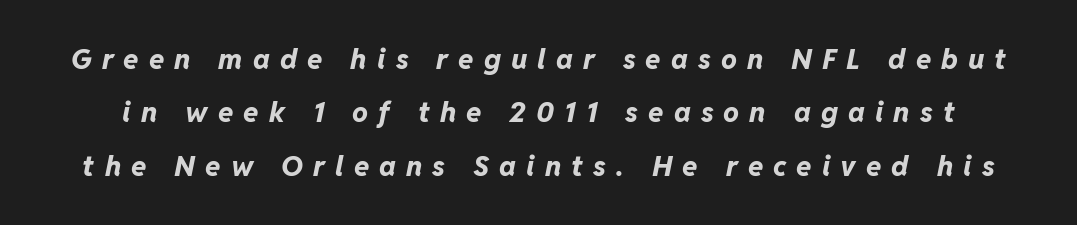
{"italic": "yes", "lean": "right", "slant_degrees": 11, "bold": "yes", "weight": "bold", "width": "normal", "stroke_contrast": "low", "x_height": "medium", "monospaced": "no", "underline": "no", "line_spacing": "loose", "line_spacing_ratio": 1.91, "letter_spacing": "wide", "letter_spacing_em": 0.36, "glyph_px": 28}
